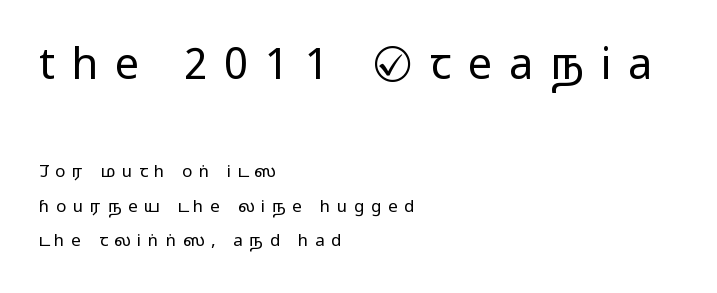
Rendered with straight, roman letterforms. Loose tracking; the words dissolve into strings of separated letters. These lines stack with their left ends in a neat column. The glyphs in this specimen are sans serif. The letterforms sit at book weight or below.
